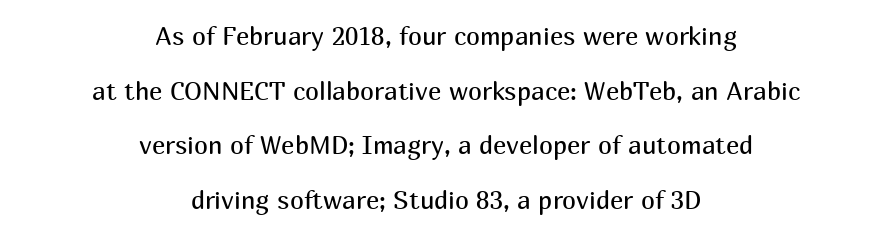
{"italic": "no", "bold": "no", "underline": "no", "align": "center", "line_spacing": "loose", "line_spacing_ratio": 2.19, "letter_spacing": "normal", "letter_spacing_em": 0.0, "glyph_px": 25}
